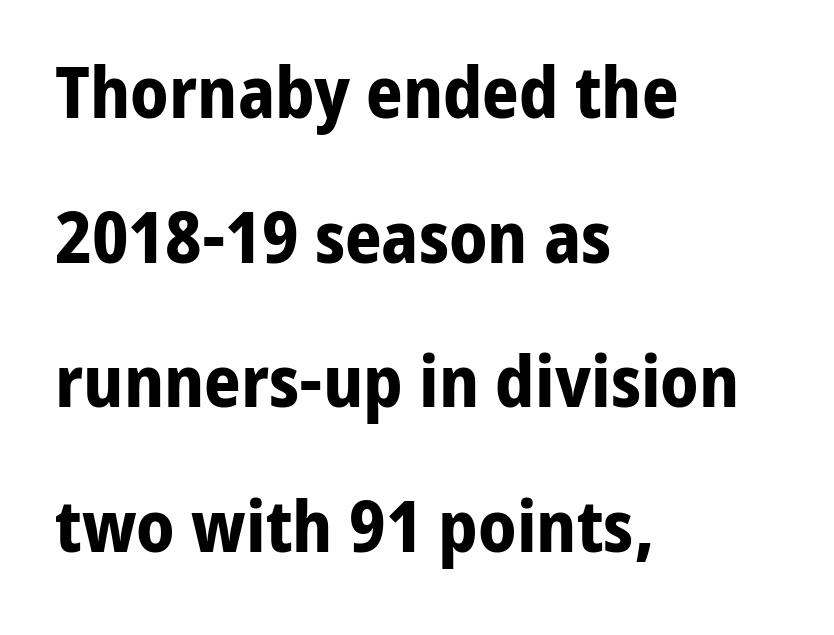
The image shows 72 px bold sans-serif type, upright; set left-aligned, loose line spacing (2.01x), normal letter spacing, not underlined; low stroke contrast and a medium x-height.
